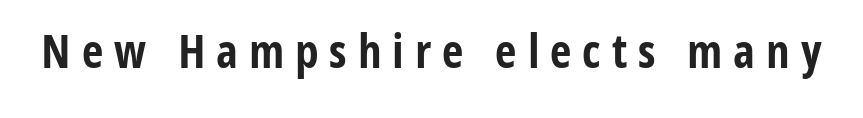
{"serif": "no", "italic": "no", "bold": "yes", "weight": "bold", "width": "condensed", "stroke_contrast": "low", "x_height": "medium", "monospaced": "no", "underline": "no", "letter_spacing": "wide", "letter_spacing_em": 0.23, "glyph_px": 47}
